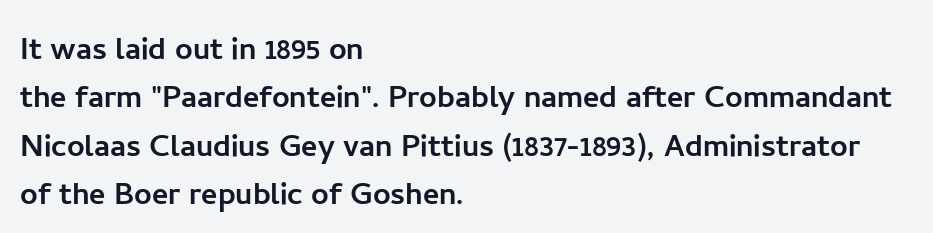
{"serif": "no", "italic": "no", "width": "normal", "stroke_contrast": "low", "x_height": "medium", "monospaced": "no", "underline": "no", "align": "left", "line_spacing_ratio": 1.24, "letter_spacing": "normal", "letter_spacing_em": 0.0, "glyph_px": 39}
